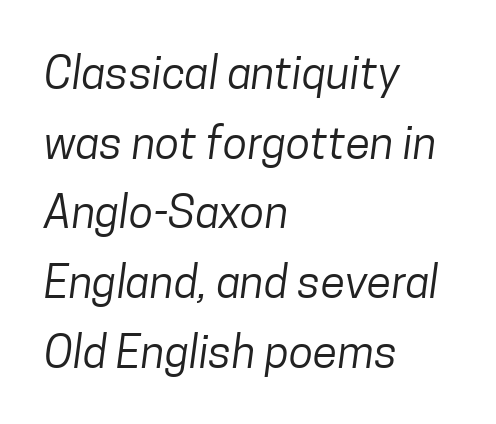
The setting favours the left margin, as ordinary paragraphs usually do. The glyphs in this specimen are sans serif. This sample has the flowing, uneven cadence of proportional lettering. The rendering uses a moderate line-height, typical for paragraphs.
